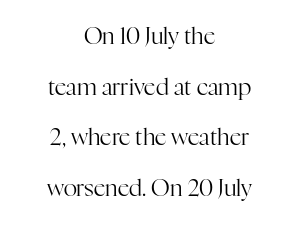
Is the letter spacing exaggerated? No — it looks like the ordinary default. The block of text is sparse from top to bottom, with ample space between rows. Neither beginnings nor endings align; midpoints do. Characters remain perfectly vertical along every line.
